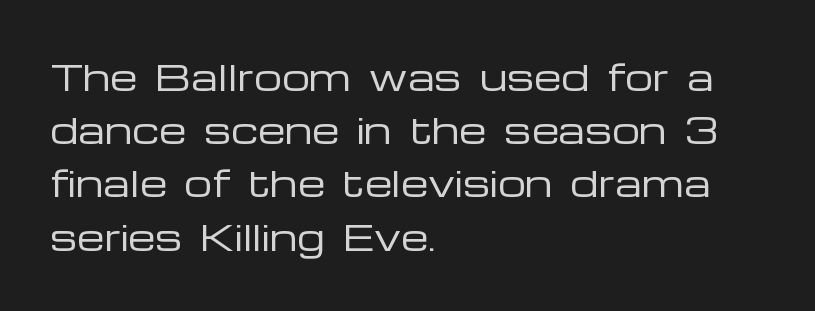
Q: Is the text bold? A: No.
Q: Is the text italic (slanted)? A: No, it is upright.
Q: Is the typeface a serif or a sans-serif typeface? A: Sans-serif.
Q: Is the text underlined? A: No.
Q: How is the paragraph aligned? A: Left-aligned.
Q: Is the spacing between letters normal or unusually wide? A: Normal.
Q: Is the spacing between lines tight, normal or loose? A: Normal.
Q: Width (condensed, normal, or wide)? A: Wide.
Q: Stroke contrast? A: Low.
Q: x-height? A: Medium.
Q: Monospaced? A: No.
